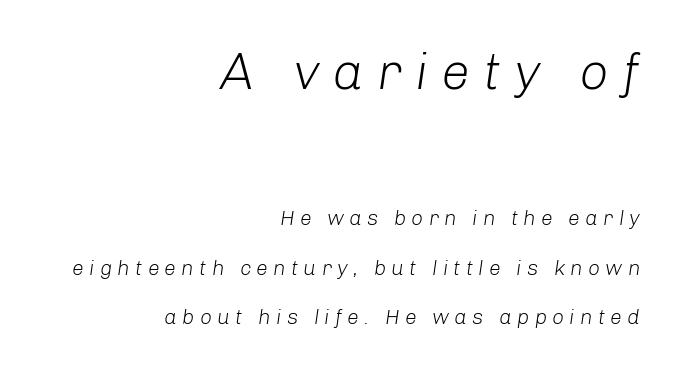
{"italic": "yes", "lean": "right", "slant_degrees": 8, "bold": "no", "weight": "light", "width": "normal", "stroke_contrast": "low", "x_height": "medium", "monospaced": "no", "underline": "no", "align": "right", "line_spacing": "loose", "line_spacing_ratio": 2.37, "letter_spacing": "wide", "letter_spacing_em": 0.25, "larger_block": "first", "size_ratio": 2.48, "glyph_px": 52}
